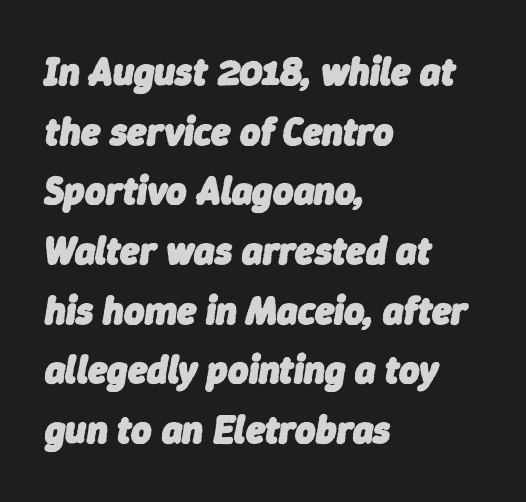
{"italic": "yes", "lean": "right", "slant_degrees": 9, "bold": "yes", "weight": "heavy", "width": "normal", "stroke_contrast": "low", "x_height": "medium", "monospaced": "no", "underline": "no", "align": "left", "line_spacing": "normal", "line_spacing_ratio": 1.53, "letter_spacing": "normal", "letter_spacing_em": 0.0, "glyph_px": 39}
